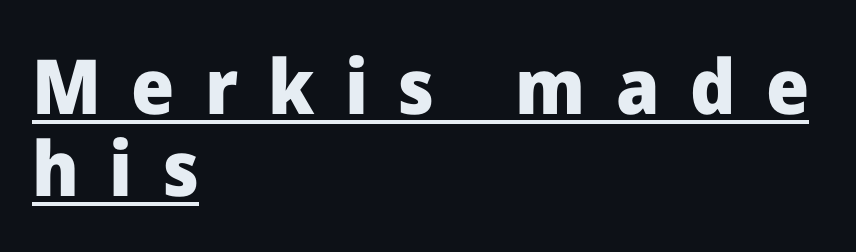
If you measured baseline to baseline, you'd find a short distance. Visually the block forms a straight wall on the left and a jagged coastline on the right. Bold? Absolutely — the strokes are thick and heavy. Nothing sits at the stroke ends, so this counts as sans-serif. Look at the tracking — it's clearly loosened, letters drifting apart. This sample has the flowing, uneven cadence of proportional lettering.
